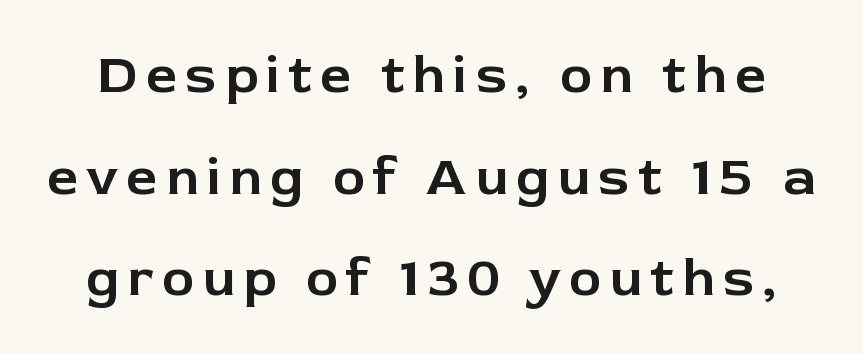
{"serif": "no", "italic": "no", "width": "normal", "stroke_contrast": "low", "x_height": "medium", "monospaced": "no", "underline": "no", "line_spacing_ratio": 1.85, "glyph_px": 55}
